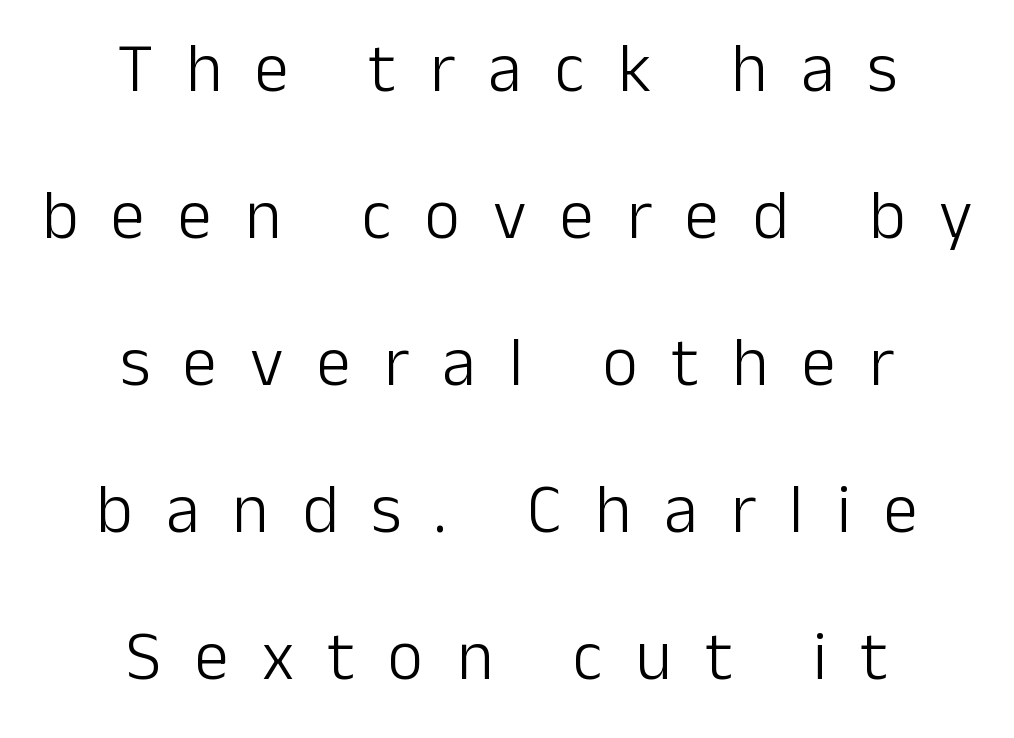
Type without underlining. Posture: straight, roman, zero tilt. Varying glyph widths throughout — classic text-font behaviour. The paragraph has two soft edges and a firm central axis. Stroke terminals: plain, sans-serif.
